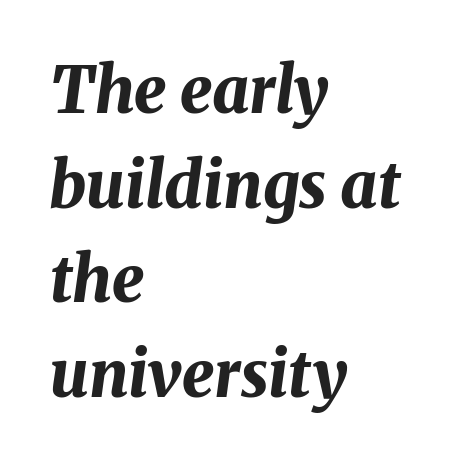
Q: Is the text bold? A: Yes.
Q: Is the text italic (slanted)? A: Yes, it leans right by about 8 degrees.
Q: Is the text underlined? A: No.
Q: How is the paragraph aligned? A: Left-aligned.
Q: Is the spacing between letters normal or unusually wide? A: Normal.
Q: Is the spacing between lines tight, normal or loose? A: Normal.
Q: Width (condensed, normal, or wide)? A: Normal.
Q: Stroke contrast? A: Medium.
Q: x-height? A: Medium.
Q: Monospaced? A: No.
